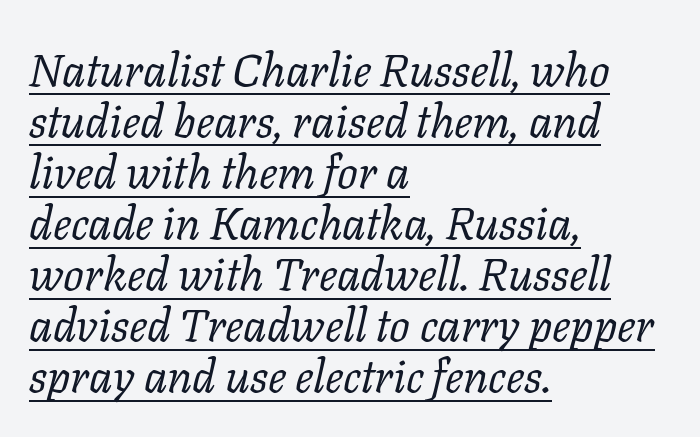
The characters display serif detailing at their extremities. This sample has the flowing, uneven cadence of proportional lettering. The lettering is marked with a stroke running underneath it. A classic flush-left, rag-right setting is used for this passage.
